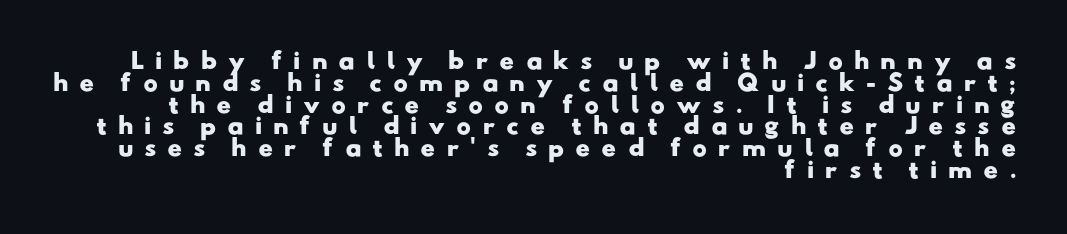
Q: Is the text bold? A: Yes.
Q: Is the text underlined? A: No.
Q: How is the paragraph aligned? A: Right-aligned.
Q: Is the spacing between letters normal or unusually wide? A: Unusually wide.
Q: Is the spacing between lines tight, normal or loose? A: Tight.
